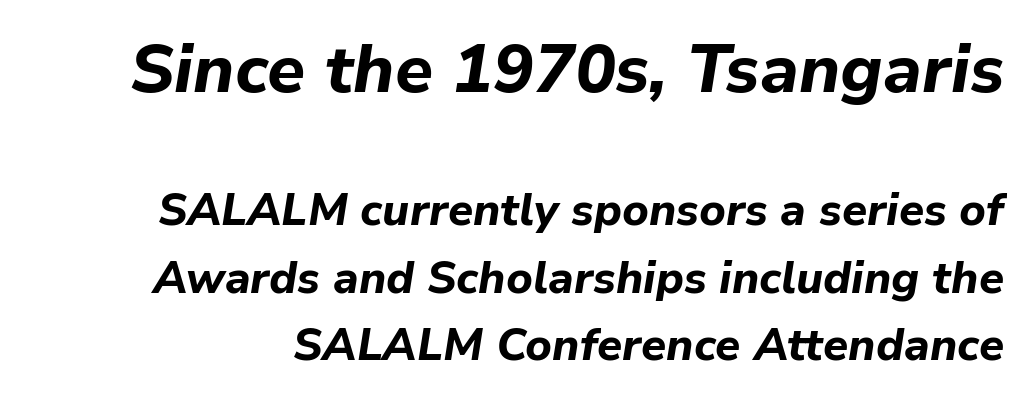
The image shows 68 px bold type, italic (leaning right); set normal line spacing (1.5x), normal letter spacing, not underlined; the first (top) block is 1.51x larger; low stroke contrast and a medium x-height.
